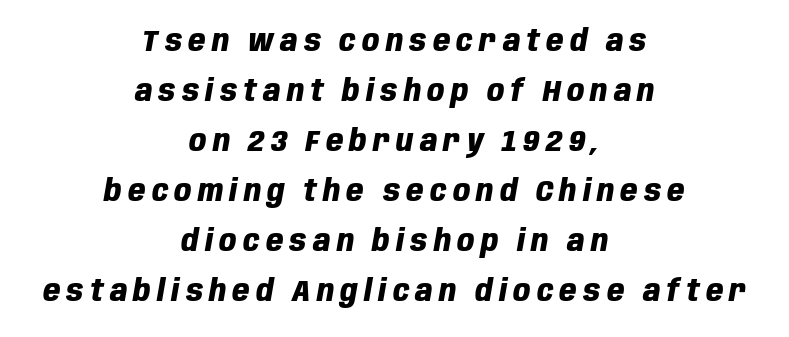
The image shows 30 px heavy, condensed type, italic (leaning right); set centered, normal line spacing (1.67x), unusually wide letter spacing (+0.21 em), not underlined; low stroke contrast and a large x-height.
